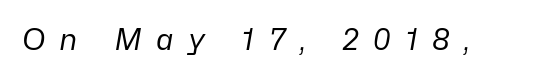
Nothing heavy about these letters — not bold at all. The passage shown is not underscored anywhere. Substantial extra tracking has been applied to these lines. An italicized treatment has been applied to the whole sample. Think of a printed novel: that variable character pitch is what you see here.
